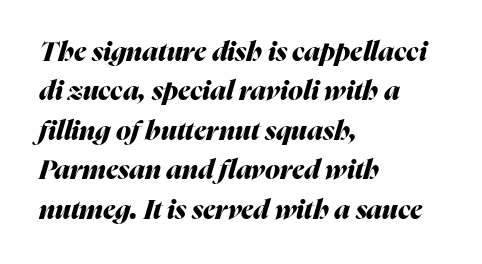
Q: Is the text bold? A: Yes.
Q: Is the text italic (slanted)? A: Yes, it leans right by about 16 degrees.
Q: Is the text underlined? A: No.
Q: How is the paragraph aligned? A: Left-aligned.
Q: Is the spacing between letters normal or unusually wide? A: Normal.
Q: Is the spacing between lines tight, normal or loose? A: Normal.
